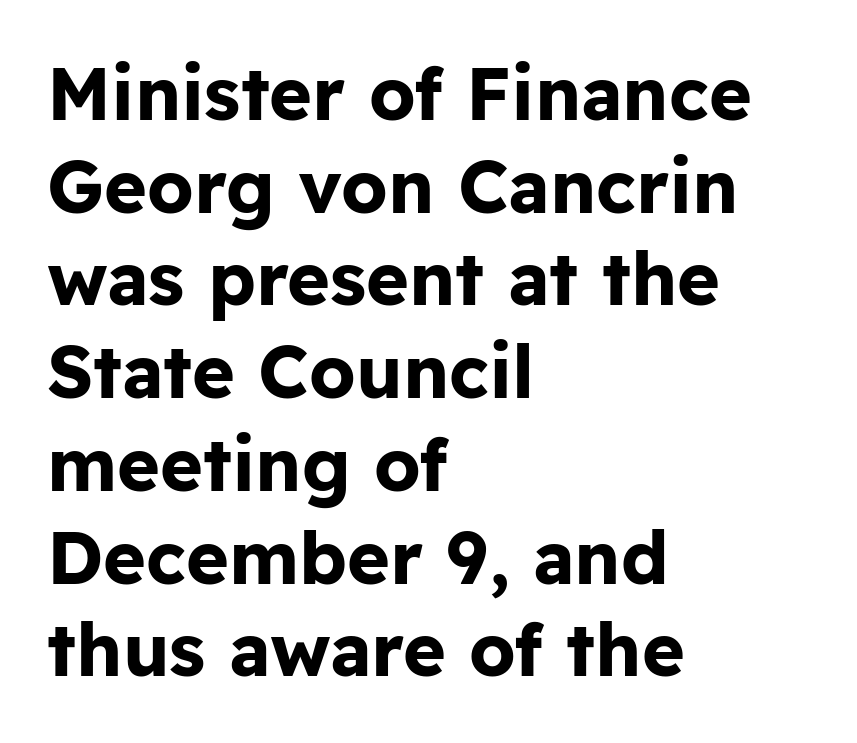
Q: Is the text bold? A: Yes.
Q: Is the text italic (slanted)? A: No, it is upright.
Q: Is the typeface a serif or a sans-serif typeface? A: Sans-serif.
Q: Is the text underlined? A: No.
Q: How is the paragraph aligned? A: Left-aligned.
Q: Is the spacing between letters normal or unusually wide? A: Normal.
Q: Is the spacing between lines tight, normal or loose? A: Normal.
Q: Width (condensed, normal, or wide)? A: Normal.
Q: Stroke contrast? A: Low.
Q: x-height? A: Medium.
Q: Monospaced? A: No.
